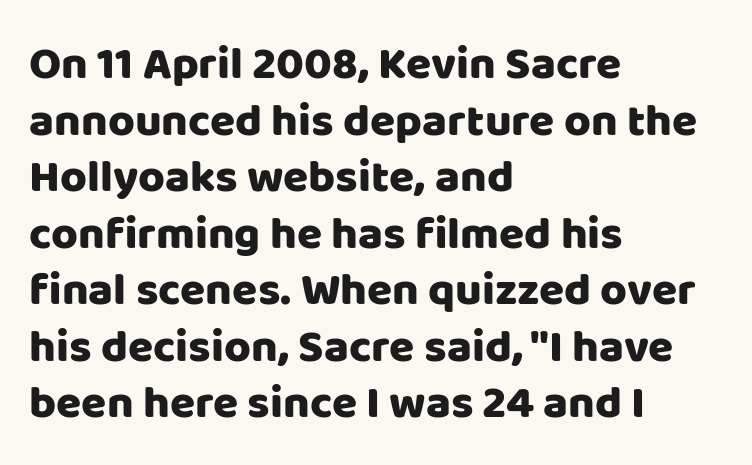
{"serif": "no", "italic": "no", "width": "normal", "stroke_contrast": "low", "x_height": "large", "monospaced": "no", "underline": "no", "align": "left", "line_spacing_ratio": 1.23, "letter_spacing": "normal", "letter_spacing_em": 0.0, "glyph_px": 46}
